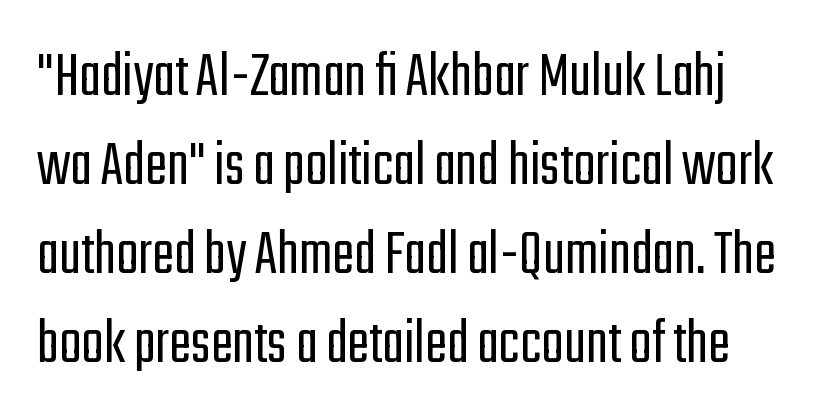
Varying glyph widths throughout — classic text-font behaviour. Honestly, the letter spacing is just normal — you wouldn't notice it. Clear beneath every line of the passage. No italicization has been applied; the sample stays upright. A light-to-regular cut is what we see here.
